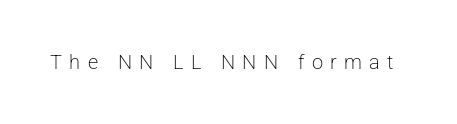
{"italic": "no", "bold": "no", "underline": "no", "letter_spacing": "wide", "letter_spacing_em": 0.37, "glyph_px": 20}
